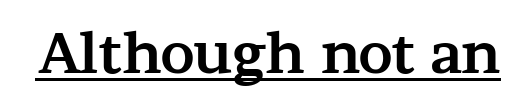
{"serif": "yes", "italic": "no", "bold": "yes", "weight": "bold", "width": "wide", "stroke_contrast": "medium", "x_height": "medium", "monospaced": "no", "underline": "yes", "letter_spacing": "normal", "letter_spacing_em": 0.0, "glyph_px": 55}
